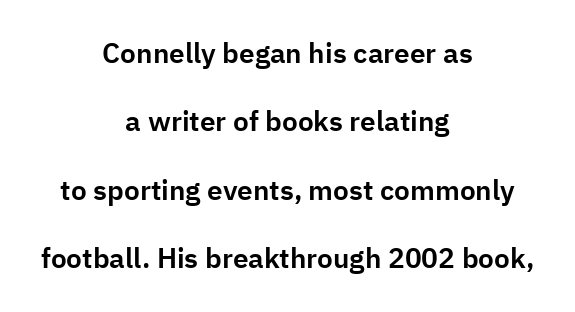
The image shows 28 px sans-serif type, upright; set centered, loose line spacing (2.44x), normal letter spacing, not underlined; low stroke contrast and a medium x-height.
